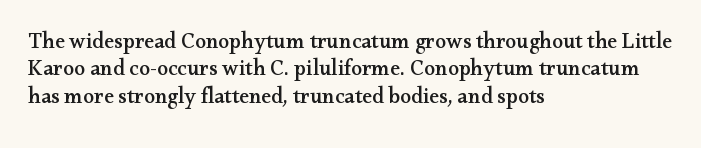
{"italic": "no", "underline": "no", "align": "left", "line_spacing": "normal", "line_spacing_ratio": 1.25, "letter_spacing": "normal", "letter_spacing_em": 0.0, "glyph_px": 22}
